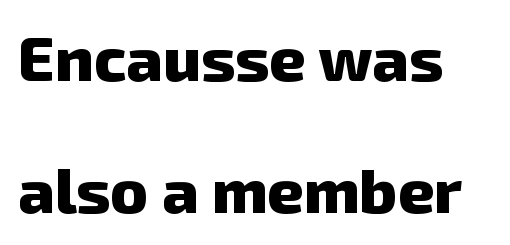
{"serif": "no", "bold": "yes", "weight": "heavy", "width": "normal", "stroke_contrast": "low", "x_height": "medium", "monospaced": "no", "underline": "no", "align": "left", "line_spacing": "loose", "line_spacing_ratio": 2.1, "letter_spacing": "normal", "letter_spacing_em": 0.0, "glyph_px": 63}
